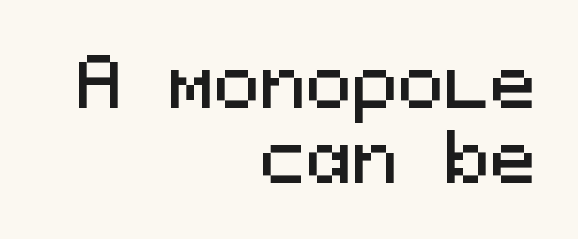
Q: Is the text italic (slanted)? A: No, it is upright.
Q: Is the typeface a serif or a sans-serif typeface? A: Sans-serif.
Q: Is the text underlined? A: No.
Q: How is the paragraph aligned? A: Right-aligned.
Q: Is the spacing between letters normal or unusually wide? A: Normal.
Q: Is the spacing between lines tight, normal or loose? A: Tight.
Q: Width (condensed, normal, or wide)? A: Normal.
Q: Stroke contrast? A: Medium.
Q: x-height? A: Medium.
Q: Monospaced? A: Yes.
